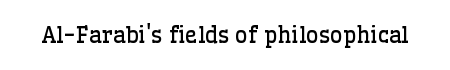
The space directly below the letters is spotless. Quick note: not italic, upright. The line texture is even and compact thanks to regular tracking. These glyphs show unthickened strokes, regular width or finer.
